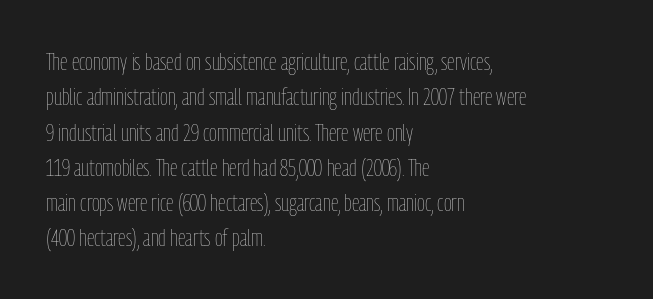
Q: Is the text bold? A: No.
Q: Is the text italic (slanted)? A: No, it is upright.
Q: Is the text underlined? A: No.
Q: How is the paragraph aligned? A: Left-aligned.
Q: Is the spacing between letters normal or unusually wide? A: Normal.
Q: Is the spacing between lines tight, normal or loose? A: Normal.
